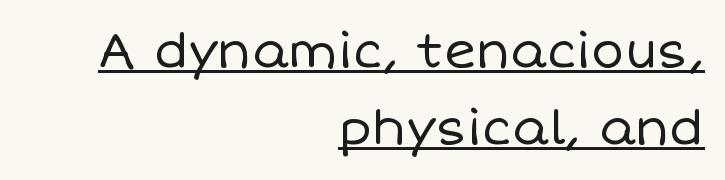
The setting favours the right margin, as signatures and pull-quotes sometimes do. Spacing verdict: proportional, widths tailored to each character. This block has exactly the height ordinary leading produces. Honestly, the letter spacing is just normal — you wouldn't notice it. When letters stand straight like this, we call the style roman or upright.
